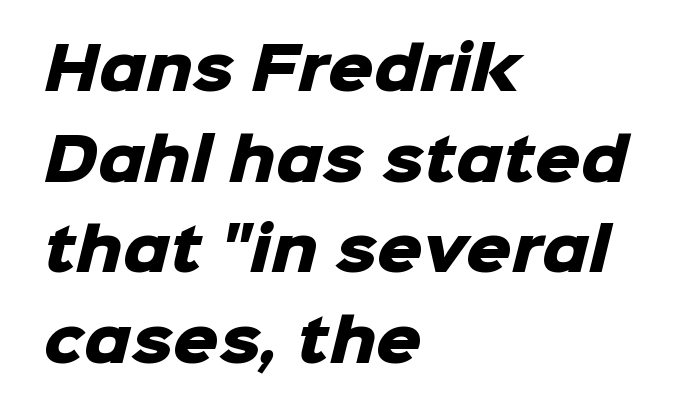
The image shows 57 px heavy sans-serif type; set left-aligned, normal line spacing (1.59x), normal letter spacing, not underlined; low stroke contrast and a medium x-height.
